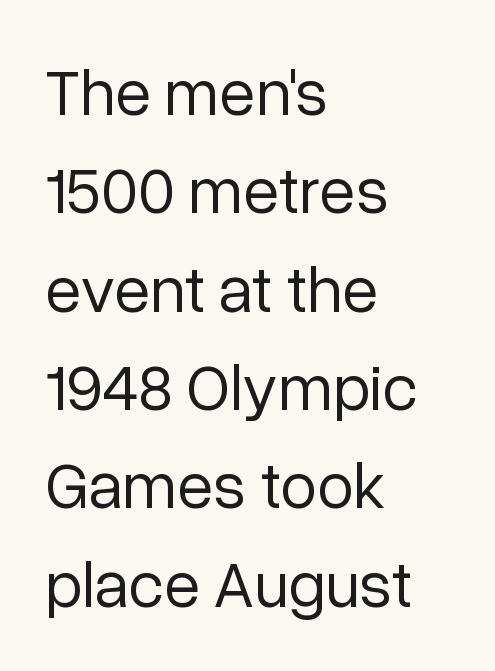
The image shows 66 px regular-weight sans-serif type, upright; set left-aligned, normal line spacing (1.49x), normal letter spacing, not underlined; low stroke contrast and a medium x-height.
